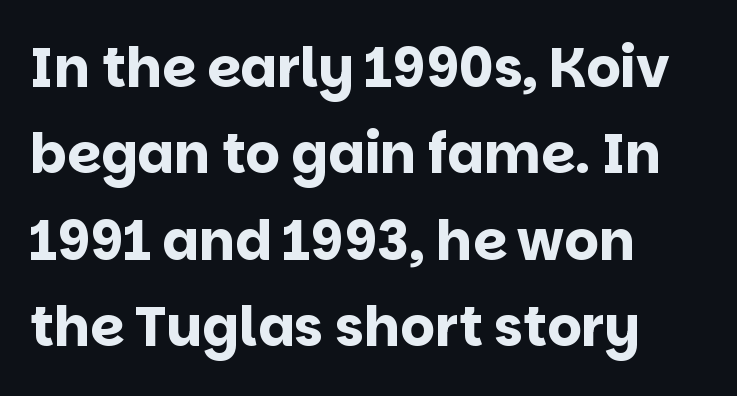
Observe the absence of serifs on each vertical stroke in this sample. Horizontal alignment here is leftward, the default for most running prose. No extra tracking has been applied to these lines. It's the straight-up-and-down kind of type.
